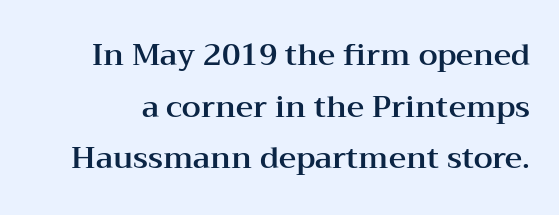
The image shows 30 px wide serif type, upright; set line spacing 1.72x, normal letter spacing, not underlined; medium stroke contrast and a medium x-height.
